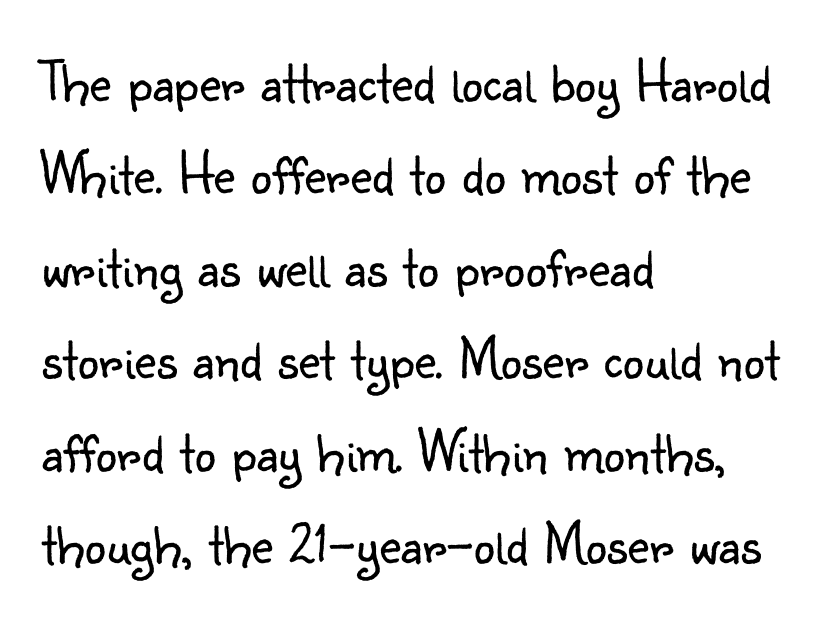
Q: Is the text bold? A: No.
Q: Is the text italic (slanted)? A: No, it is upright.
Q: Is the typeface a serif or a sans-serif typeface? A: Sans-serif.
Q: Is the text underlined? A: No.
Q: How is the paragraph aligned? A: Left-aligned.
Q: Is the spacing between letters normal or unusually wide? A: Normal.
Q: Is the spacing between lines tight, normal or loose? A: Normal.
Q: Width (condensed, normal, or wide)? A: Normal.
Q: Stroke contrast? A: Low.
Q: x-height? A: Small.
Q: Monospaced? A: No.
